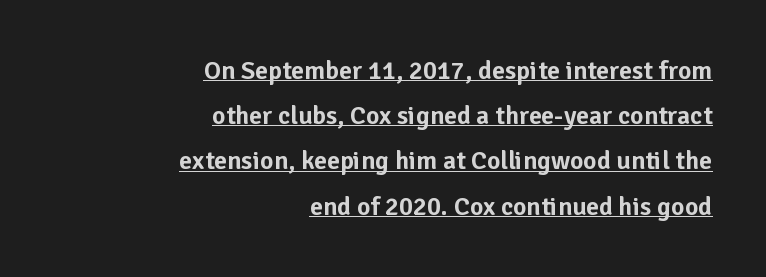
Q: Is the text italic (slanted)? A: No, it is upright.
Q: Is the text underlined? A: Yes.
Q: How is the paragraph aligned? A: Right-aligned.
Q: Is the spacing between letters normal or unusually wide? A: Normal.
